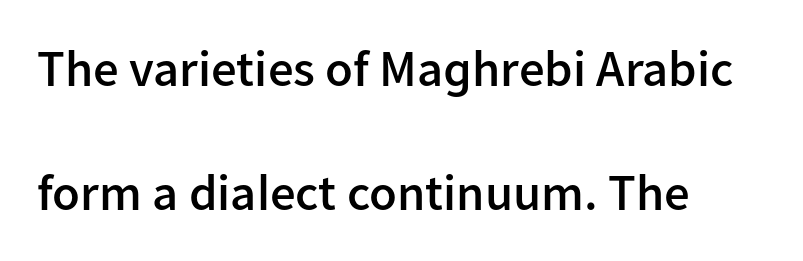
{"serif": "no", "italic": "no", "bold": "semi", "weight": "semibold", "width": "normal", "stroke_contrast": "low", "x_height": "medium", "monospaced": "no", "underline": "no", "align": "left", "line_spacing": "loose", "line_spacing_ratio": 2.44, "letter_spacing": "normal", "letter_spacing_em": 0.0, "glyph_px": 51}
